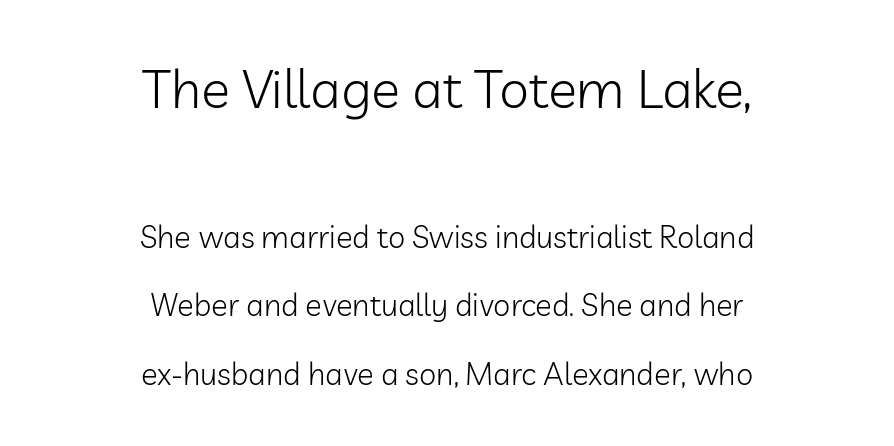
The image shows 54 px light sans-serif type, upright; set centered, loose line spacing (2.21x), normal letter spacing, not underlined; the first (top) block is 1.74x larger; low stroke contrast and a medium x-height.
